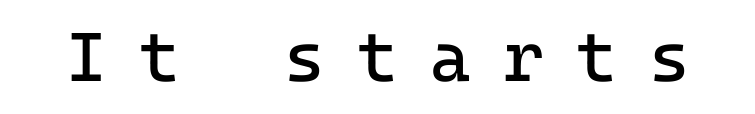
Do the characters align in a grid? Yes, the font is monospaced. The letters look calm and open, with moderate or lighter stems. The passage shown has open, widely tracked lettering throughout. The lettering holds an erect, upright posture throughout. The rendering shows plain stroke endings on the letterforms — a sans-serif design. Nobody drew a line under any word here.
